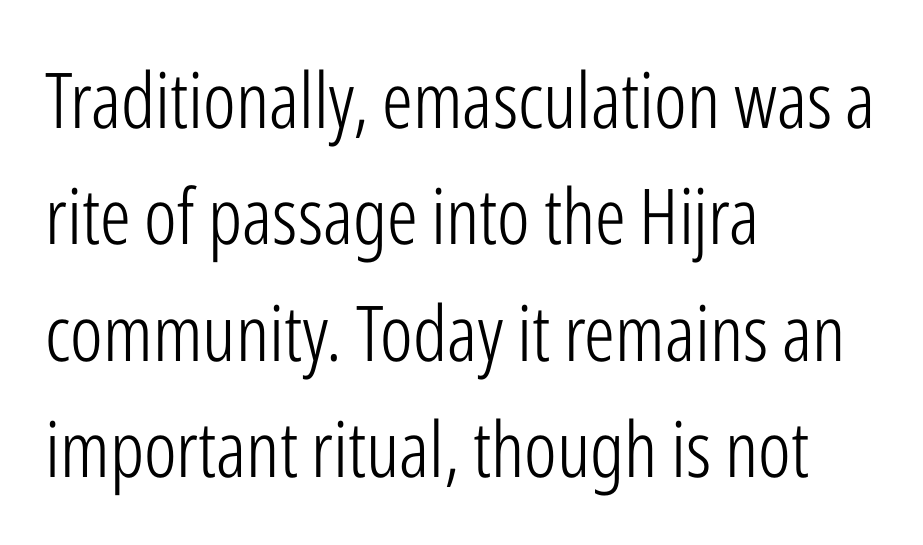
Type without underlining. The lettering stays uniformly vertical, giving the passage a roman look. Here the designer chose a conventional face with non-uniform glyph widths. Compared with a typical body face, this is equally light or lighter still. Horizontally, the lines are justified to the leading edge only. Letter spacing: default.
